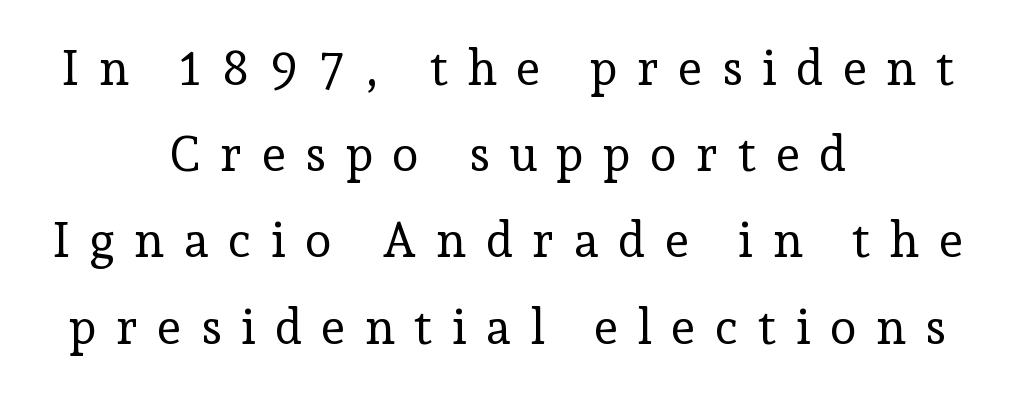
Horizontal alignment here is central, giving a formal, balanced look. Words appear elongated and porous because spacing is wide. The type sits square on the baseline with zero lean. No letter is thick-stroked: the sample isn't bold. Honestly, there is no underline to notice here at all. The letters advance in unequal steps, a hallmark of proportional type.
